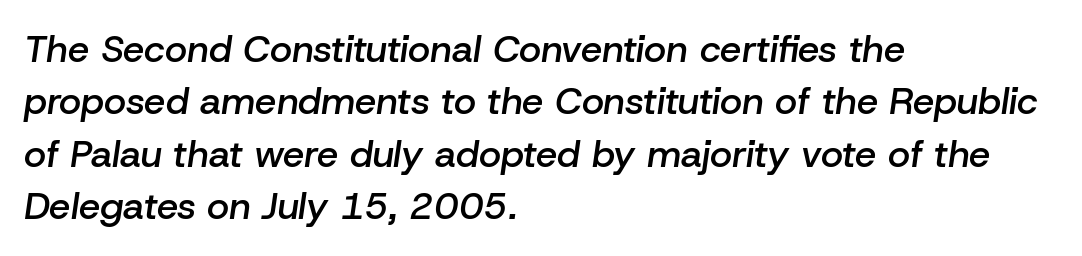
Is the type bold? Partly — it's a semibold, heavier than regular but not fully bold. Does extra space separate the letters? No, they use regular spacing. Every row of glyphs begins at an identical x-position on the left. The leading is moderate, giving the passage an even texture. Spacing verdict: proportional, widths tailored to each character. The font's italic variant was chosen for this text.
